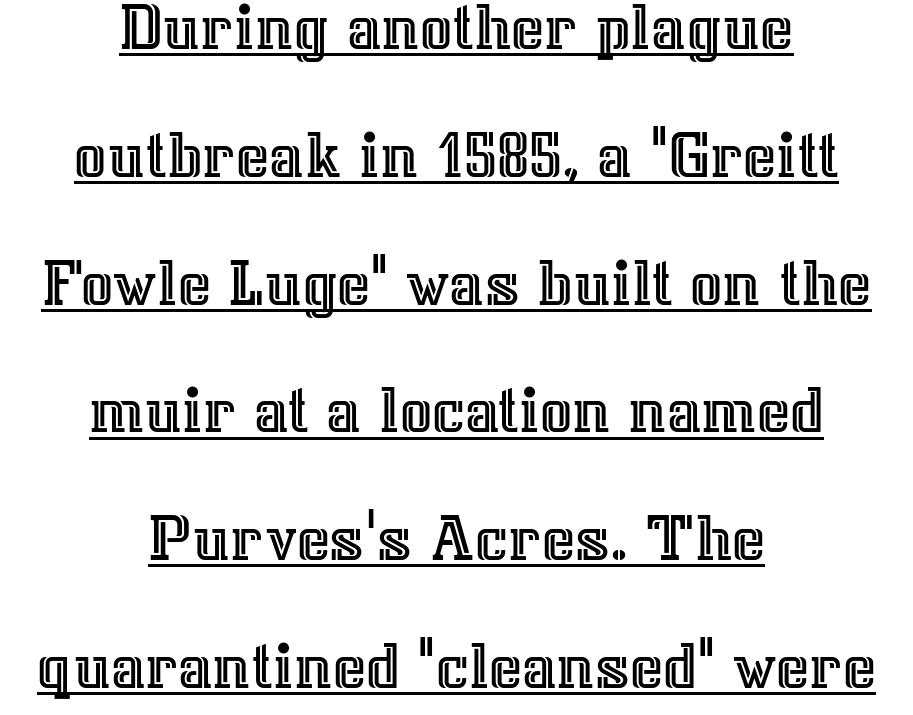
The image shows 71 px text type, upright; set centered, line spacing 1.8x, normal letter spacing, underlined; a medium x-height.
